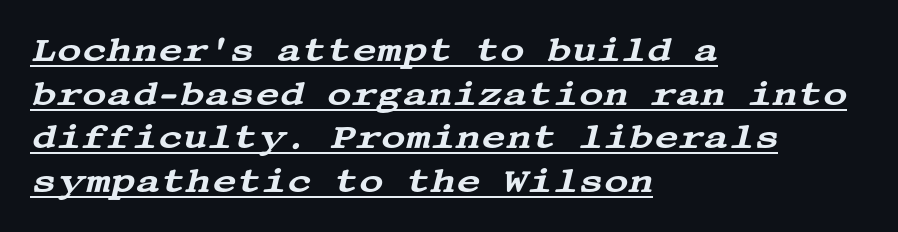
{"serif": "yes", "italic": "yes", "lean": "right", "slant_degrees": 13, "width": "wide", "stroke_contrast": "medium", "x_height": "large", "underline": "yes", "align": "left", "line_spacing": "normal", "line_spacing_ratio": 1.28, "letter_spacing": "normal", "letter_spacing_em": 0.0, "glyph_px": 34}
